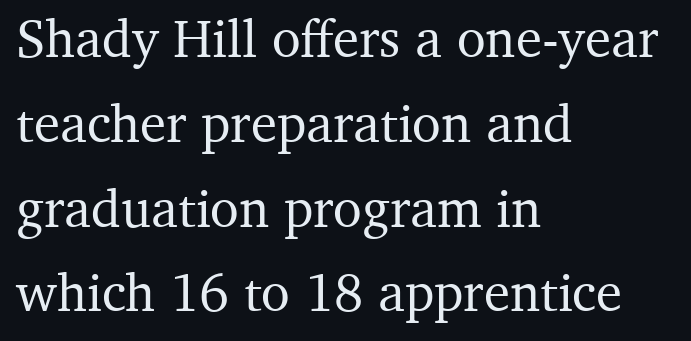
Is the block centered? No — it sits flush against the left margin. Evenly set lines give the paragraph a standard silhouette. Spacing verdict: proportional, widths tailored to each character. Examine the stroke ends and you'll spot serifs.
